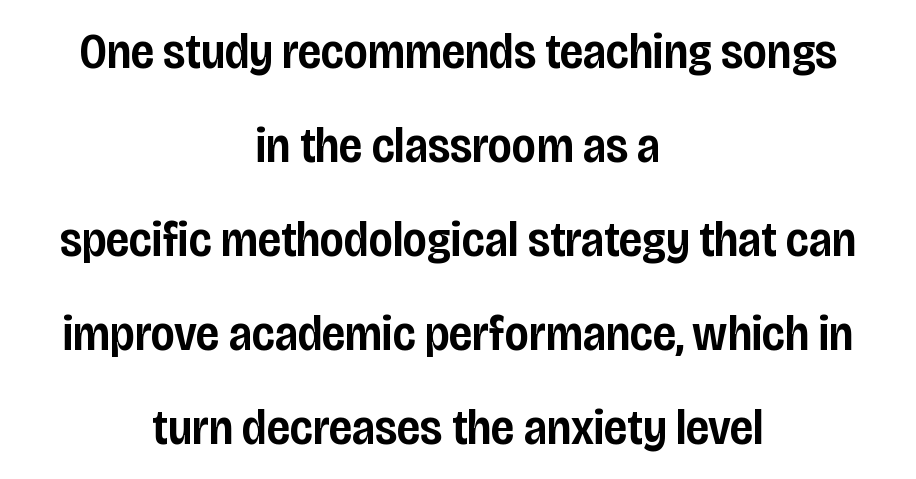
Q: Is the text bold? A: Semi-bold.
Q: Is the text italic (slanted)? A: No, it is upright.
Q: Is the typeface a serif or a sans-serif typeface? A: Sans-serif.
Q: Is the text underlined? A: No.
Q: How is the paragraph aligned? A: Centered.
Q: Is the spacing between letters normal or unusually wide? A: Normal.
Q: Width (condensed, normal, or wide)? A: Condensed.
Q: Stroke contrast? A: Low.
Q: x-height? A: Large.
Q: Monospaced? A: No.
